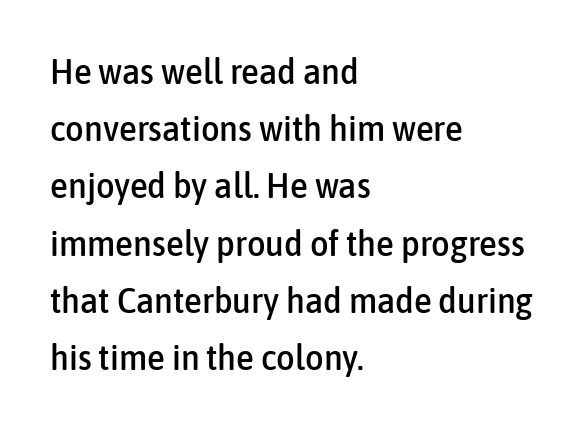
If you measured baseline to baseline, you'd find a middling distance. Do the characters align in a grid? No, the font is proportional. The space beneath each line is pristine and unruled. Is this a sans? Yes — the strokes have no serifs. If you drew a line through each stem, it would be perfectly vertical.
